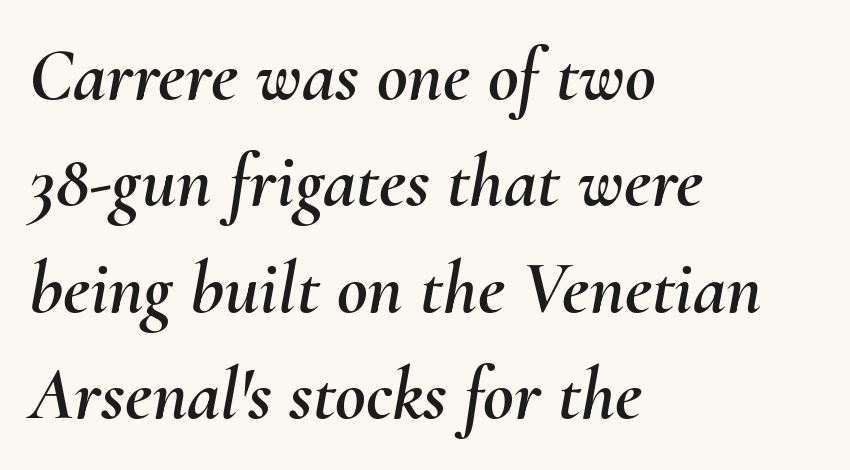
The image shows 75 px text type, italic (leaning right); set left-aligned, normal line spacing (1.42x), normal letter spacing, not underlined; medium stroke contrast and a small x-height.
